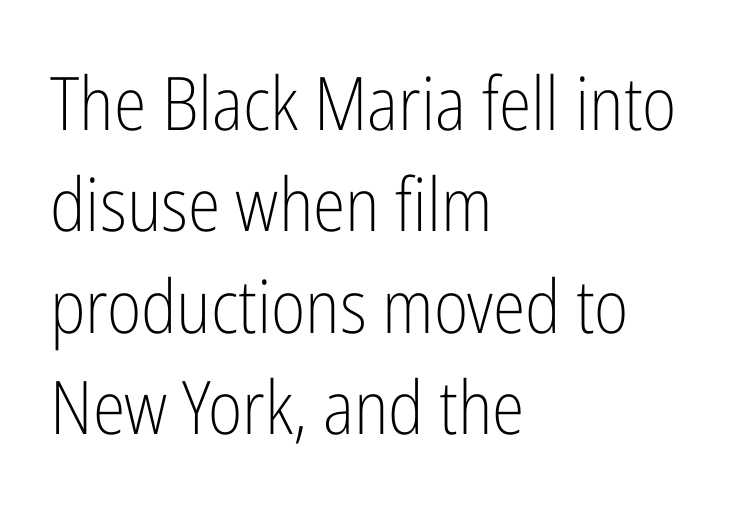
{"serif": "no", "italic": "no", "bold": "no", "weight": "light", "width": "condensed", "stroke_contrast": "low", "x_height": "medium", "monospaced": "no", "underline": "no", "align": "left", "line_spacing": "normal", "line_spacing_ratio": 1.37, "letter_spacing": "normal", "letter_spacing_em": 0.0, "glyph_px": 74}
